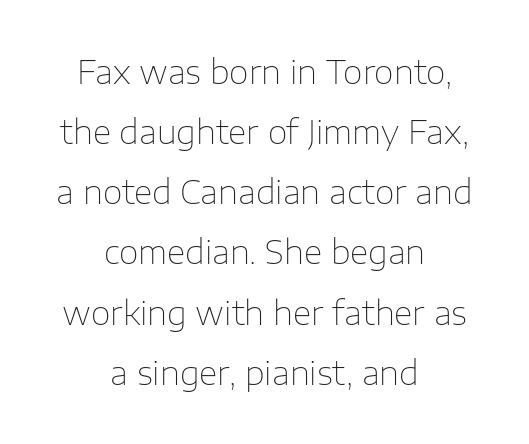
Q: Is the text bold? A: No.
Q: Is the text italic (slanted)? A: No, it is upright.
Q: Is the typeface a serif or a sans-serif typeface? A: Sans-serif.
Q: Is the text underlined? A: No.
Q: How is the paragraph aligned? A: Centered.
Q: Is the spacing between letters normal or unusually wide? A: Normal.
Q: Width (condensed, normal, or wide)? A: Normal.
Q: Stroke contrast? A: Low.
Q: x-height? A: Medium.
Q: Monospaced? A: No.
